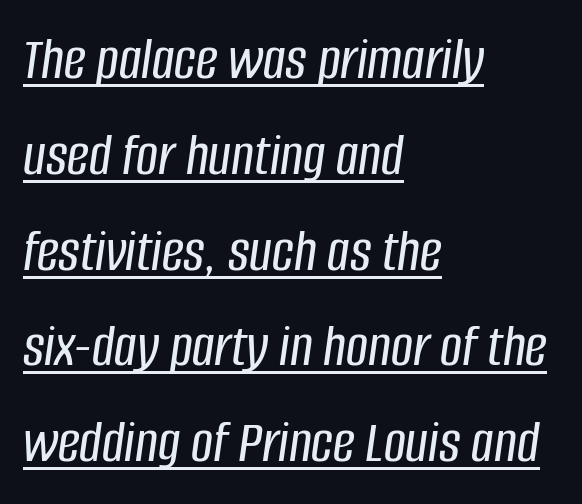
This sample carries an underscore along the baseline area. The lines sit at an ordinary, default distance from one another. Quick note: italic. Reading down the block, your eye returns to a fixed left position each line. Observe the ordinary spacing: letters are neighbours, not strangers.
